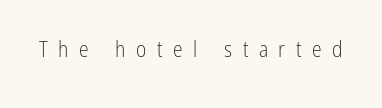
Caption: face not bold, strokes unweighted. There is plenty of visible air inserted between adjacent glyphs. This rendering features lettering with no underline. A roman cut, with each character standing at attention.
